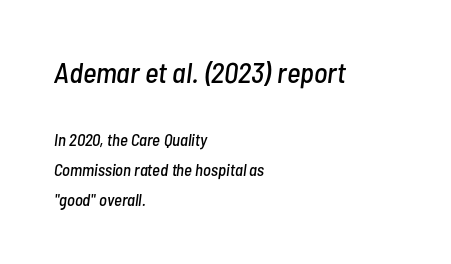
The image shows 29 px condensed type, italic (leaning right); set left-aligned, line spacing 1.77x, normal letter spacing, not underlined; the first (top) block is 1.71x larger; low stroke contrast and a medium x-height.
